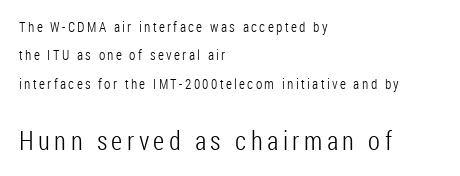
{"italic": "no", "bold": "no", "underline": "no", "align": "left", "line_spacing": "loose", "line_spacing_ratio": 2.02, "larger_block": "second", "size_ratio": 1.86, "glyph_px": 26}
